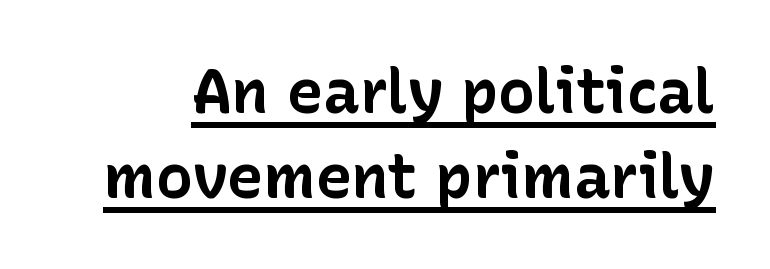
The image shows 61 px bold sans-serif type, upright; set normal line spacing (1.39x), normal letter spacing, underlined; low stroke contrast and a medium x-height.
